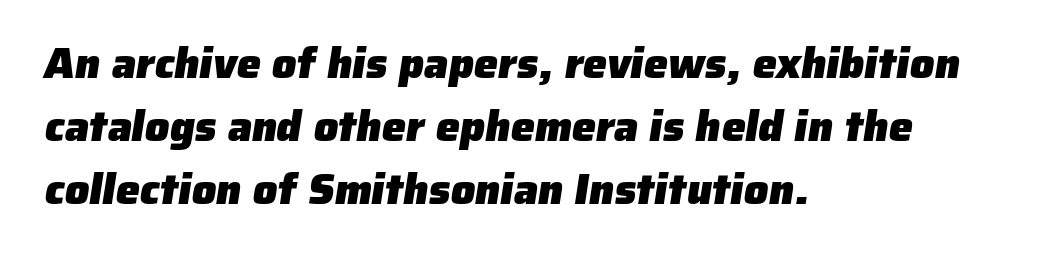
Q: Is the text bold? A: Yes.
Q: Is the typeface a serif or a sans-serif typeface? A: Sans-serif.
Q: Is the text underlined? A: No.
Q: How is the paragraph aligned? A: Left-aligned.
Q: Is the spacing between letters normal or unusually wide? A: Normal.
Q: Is the spacing between lines tight, normal or loose? A: Normal.
Q: Width (condensed, normal, or wide)? A: Normal.
Q: Stroke contrast? A: Low.
Q: x-height? A: Medium.
Q: Monospaced? A: No.
